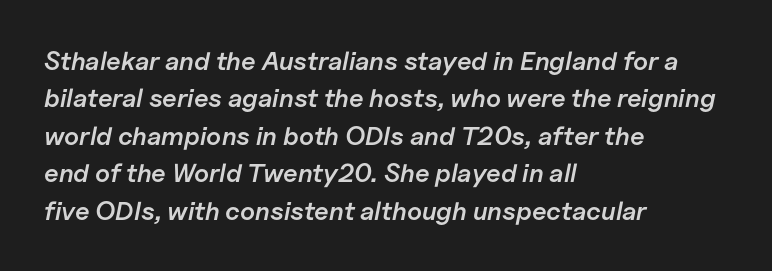
Q: Is the text bold? A: Semi-bold.
Q: Is the text italic (slanted)? A: Yes, it leans right by about 11 degrees.
Q: Is the text underlined? A: No.
Q: How is the paragraph aligned? A: Left-aligned.
Q: Is the spacing between letters normal or unusually wide? A: Normal.
Q: Is the spacing between lines tight, normal or loose? A: Normal.
